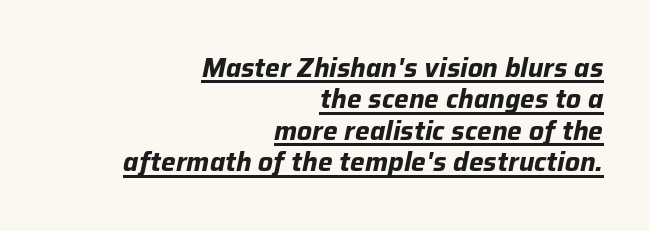
The font is running at its bold setting. A rule runs beneath these lines of type. Rendered with sloped, italic letterforms. No extra tracking has been applied to these lines.
